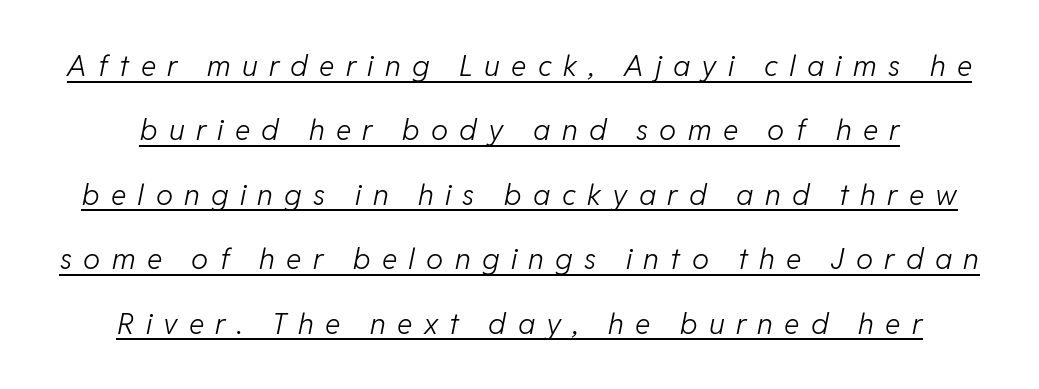
It's the slanting kind of type. These lines have a slow, spaced-out rhythm from letter to letter. Stroke thickness stays within the range of a standard reading face or lighter. Note the varied advance widths — an 'i' is clearly narrower than an 'm'.
